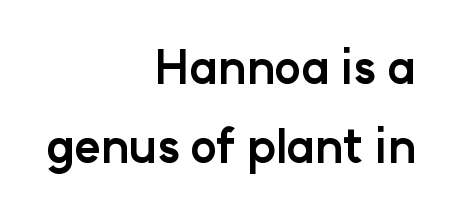
The typesetting leans heavy: a genuine bold. Looks like regular typesetting: each glyph gets only the width it needs. Bare-footed words on every line. There is no visible air inserted between adjacent glyphs. Nope, not italic — everything's standing straight.
